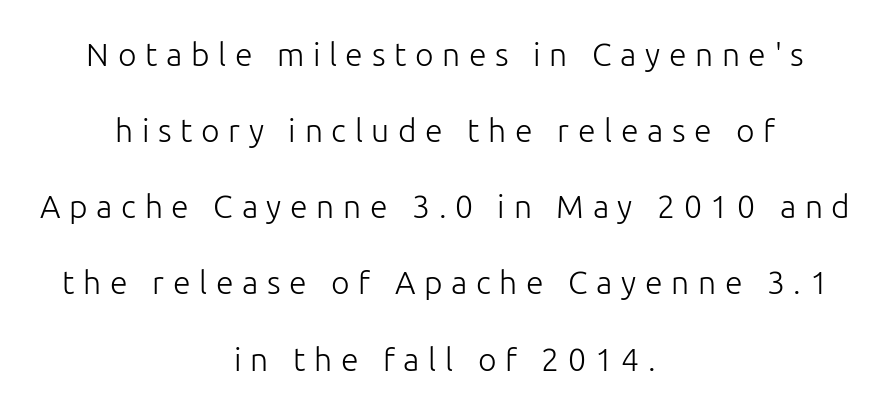
{"serif": "no", "italic": "no", "bold": "no", "weight": "light", "width": "normal", "stroke_contrast": "low", "x_height": "medium", "monospaced": "no", "underline": "no", "align": "center", "line_spacing": "loose", "line_spacing_ratio": 2.38, "letter_spacing": "wide", "letter_spacing_em": 0.27, "glyph_px": 32}
